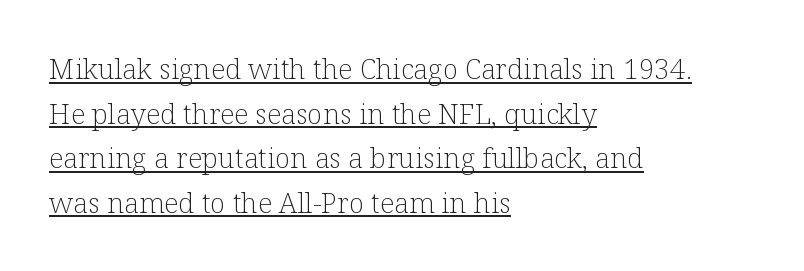
{"serif": "yes", "italic": "no", "bold": "no", "weight": "light", "width": "normal", "stroke_contrast": "low", "x_height": "medium", "monospaced": "no", "underline": "yes", "align": "left", "line_spacing": "normal", "line_spacing_ratio": 1.59, "letter_spacing": "normal", "letter_spacing_em": 0.0, "glyph_px": 28}
